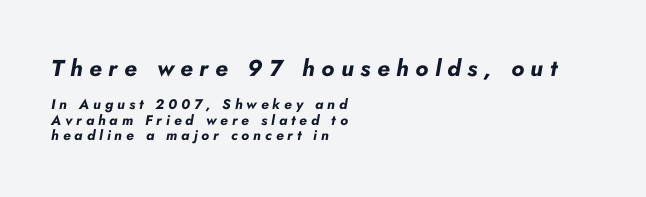
{"italic": "yes", "lean": "right", "slant_degrees": 10, "bold": "yes", "underline": "no", "align": "left", "line_spacing": "tight", "line_spacing_ratio": 1.09, "letter_spacing": "wide", "letter_spacing_em": 0.28, "larger_block": "first", "size_ratio": 1.64, "glyph_px": 23}
